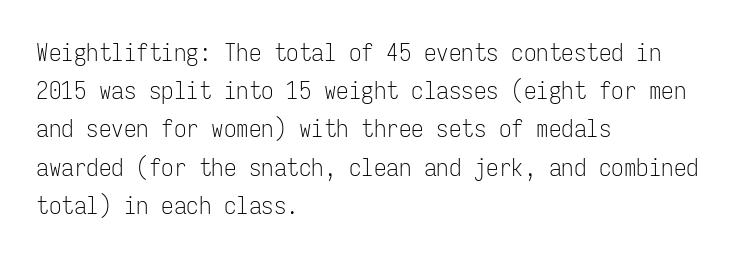
Q: Is the text bold? A: No.
Q: Is the text italic (slanted)? A: No, it is upright.
Q: Is the text underlined? A: No.
Q: How is the paragraph aligned? A: Left-aligned.
Q: Is the spacing between letters normal or unusually wide? A: Normal.
Q: Is the spacing between lines tight, normal or loose? A: Normal.
